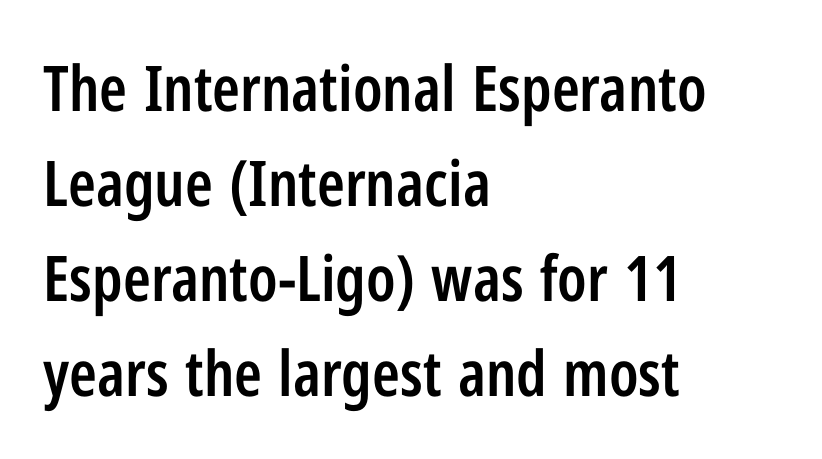
{"serif": "no", "italic": "no", "bold": "semi", "weight": "semibold", "width": "condensed", "stroke_contrast": "low", "x_height": "medium", "monospaced": "no", "underline": "no", "align": "left", "line_spacing": "normal", "line_spacing_ratio": 1.51, "letter_spacing": "normal", "letter_spacing_em": 0.0, "glyph_px": 63}
